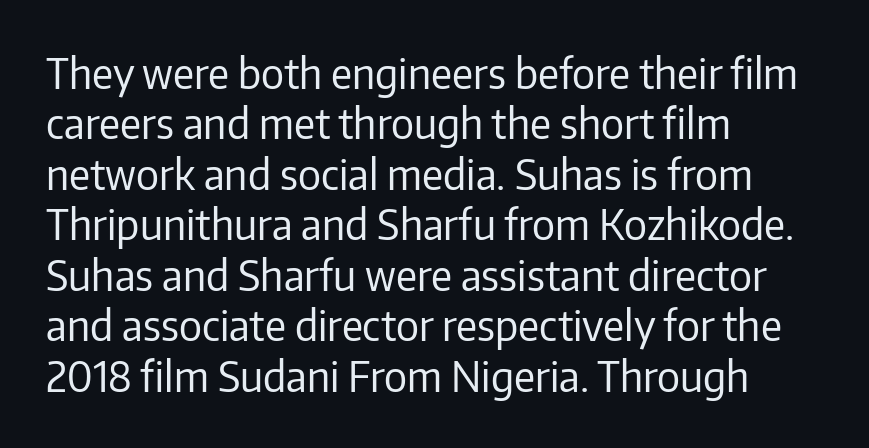
The image shows 41 px regular-weight sans-serif type, upright; set left-aligned, line spacing 1.23x, normal letter spacing, not underlined; low stroke contrast and a medium x-height.
